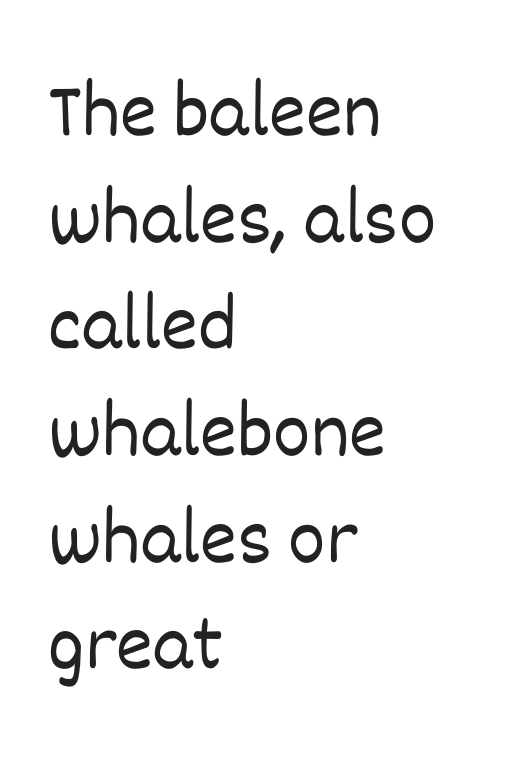
{"italic": "no", "bold": "no", "weight": "light", "width": "normal", "stroke_contrast": "low", "x_height": "large", "monospaced": "no", "underline": "no", "align": "left", "line_spacing": "normal", "line_spacing_ratio": 1.35, "letter_spacing": "normal", "letter_spacing_em": 0.0, "glyph_px": 79}
